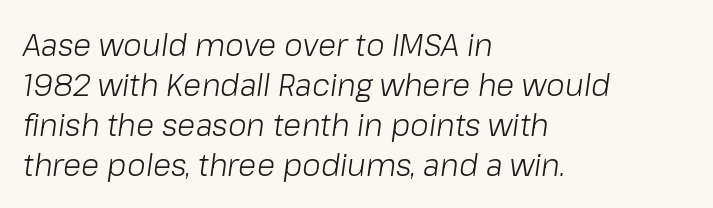
{"italic": "yes", "lean": "right", "slant_degrees": 8, "bold": "no", "weight": "light", "width": "normal", "stroke_contrast": "low", "x_height": "medium", "monospaced": "no", "underline": "no", "align": "left", "line_spacing": "normal", "line_spacing_ratio": 1.33, "letter_spacing": "normal", "letter_spacing_em": 0.0, "glyph_px": 30}
